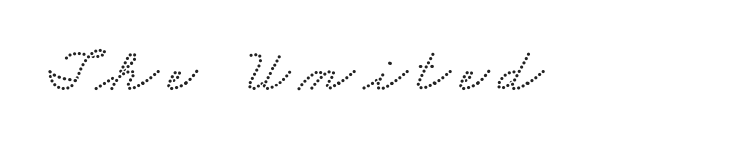
Rule under the text: the space is simply empty. Think of a printed novel: that variable character pitch is what you see here.
